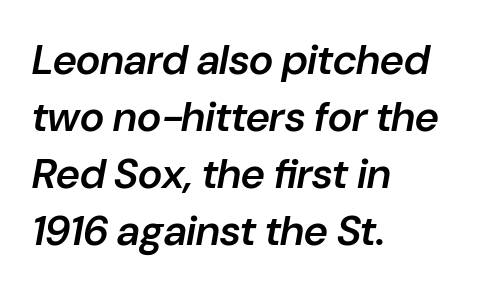
The image shows 42 px semibold type, italic (leaning right); set left-aligned, normal line spacing (1.36x), normal letter spacing, not underlined; low stroke contrast and a medium x-height.
